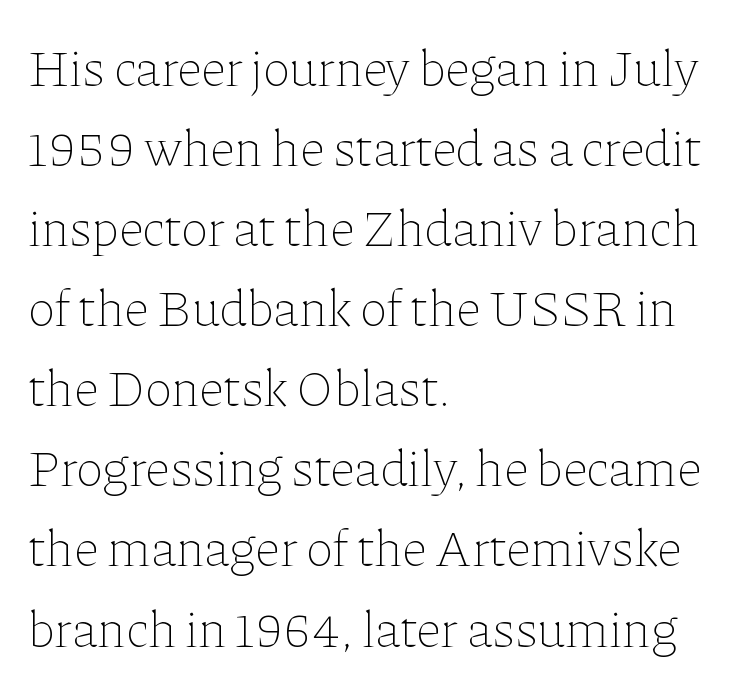
Q: Is the text bold? A: No.
Q: Is the text italic (slanted)? A: No, it is upright.
Q: Is the text underlined? A: No.
Q: How is the paragraph aligned? A: Left-aligned.
Q: Is the spacing between letters normal or unusually wide? A: Normal.
Q: Is the spacing between lines tight, normal or loose? A: Normal.
Q: Width (condensed, normal, or wide)? A: Normal.
Q: Stroke contrast? A: Low.
Q: x-height? A: Medium.
Q: Monospaced? A: No.
